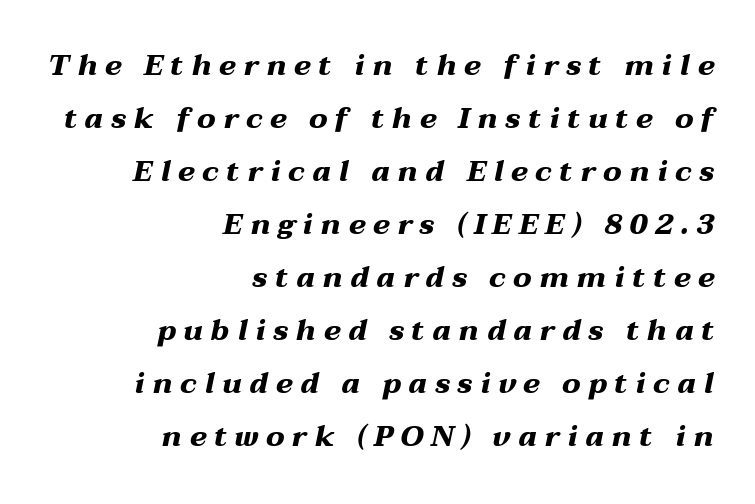
The image shows 29 px heavy, wide type, italic (leaning right); set right-aligned, line spacing 1.83x, unusually wide letter spacing (+0.26 em), not underlined; medium stroke contrast and a medium x-height.
